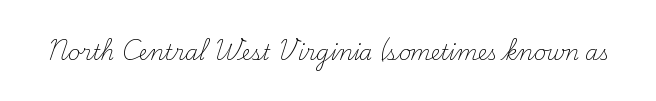
The passage shown is not underscored anywhere. Stems here are at most as thick as an everyday book face. Observe the ordinary spacing: letters are neighbours, not strangers.
